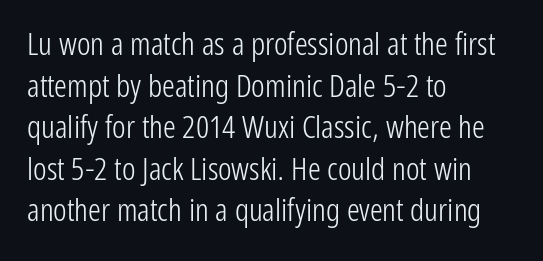
The image shows 32 px light, condensed sans-serif type, upright; set left-aligned, normal line spacing (1.3x), normal letter spacing, not underlined; low stroke contrast and a medium x-height.
